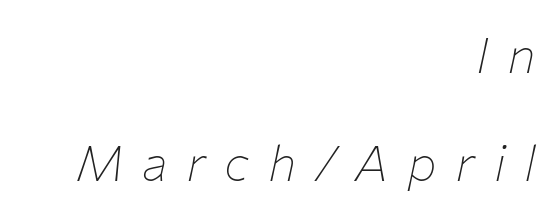
The image shows 50 px thin type, italic (leaning right); set right-aligned, loose line spacing (2.16x), unusually wide letter spacing (+0.37 em), not underlined; low stroke contrast and a medium x-height.
